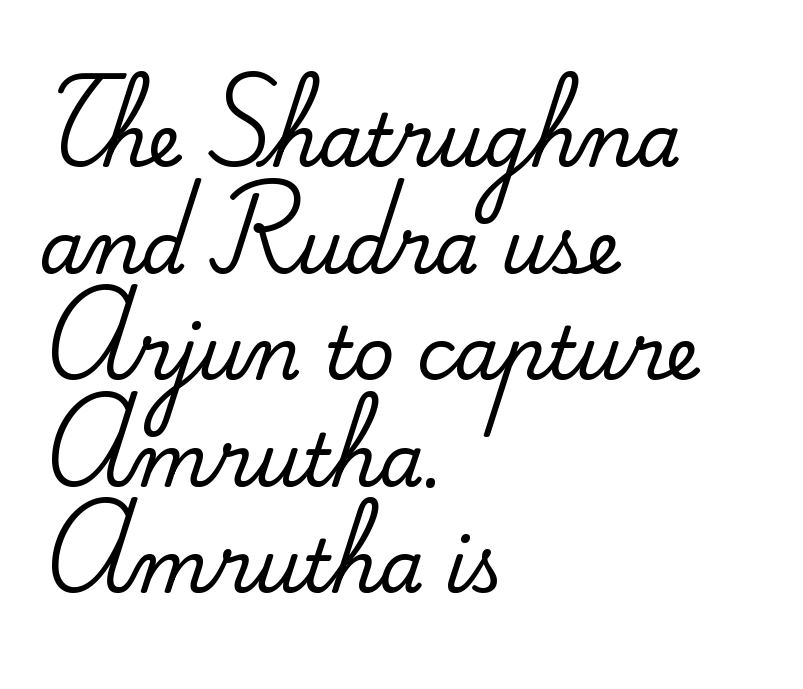
The image shows 72 px serif type; set left-aligned, normal line spacing (1.48x), normal letter spacing, not underlined; medium stroke contrast and a small x-height.
